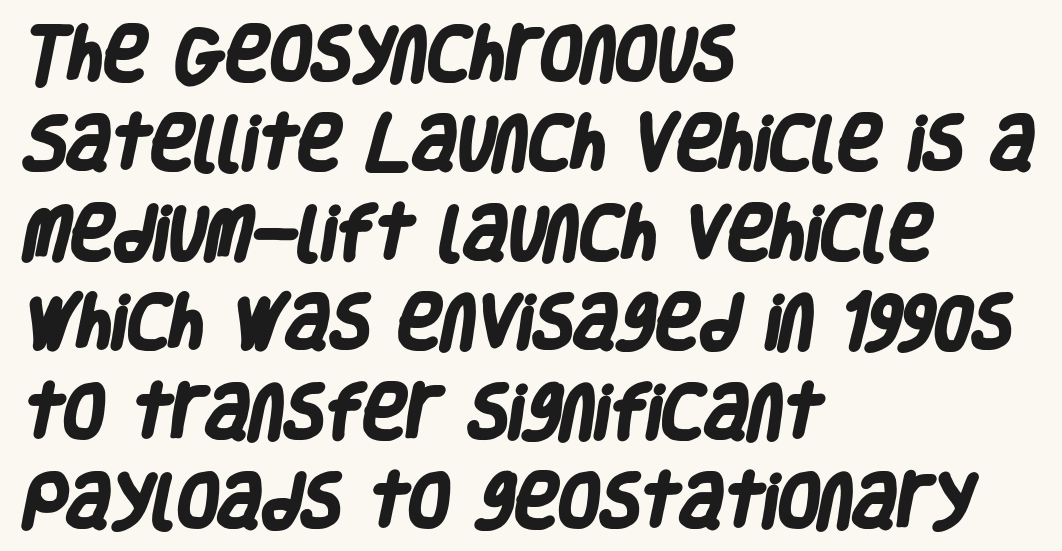
Each row of text sits above clean, open space. A typesetter would label this face a sans. There is no visible air inserted between adjacent glyphs. Visually the block forms a straight wall on the left and a jagged coastline on the right. The rows are spaced the way most documents space them. Character widths vary here, with narrow letters taking less room than wide ones.
